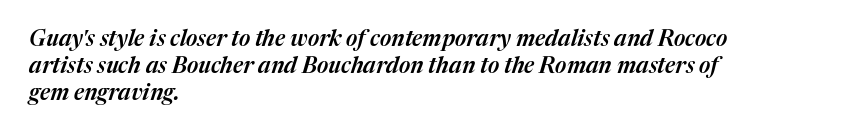
Q: Is the text italic (slanted)? A: Yes, it leans right by about 17 degrees.
Q: Is the text underlined? A: No.
Q: How is the paragraph aligned? A: Left-aligned.
Q: Is the spacing between letters normal or unusually wide? A: Normal.
